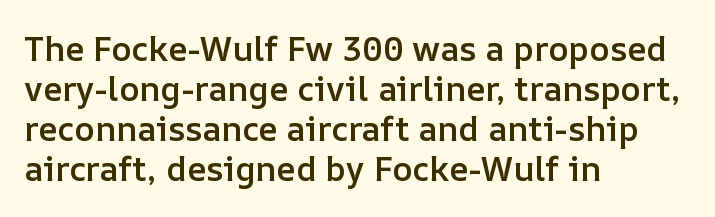
The image shows 34 px semibold type, upright; set left-aligned, line spacing 1.18x, normal letter spacing, not underlined; low stroke contrast and a medium x-height.
